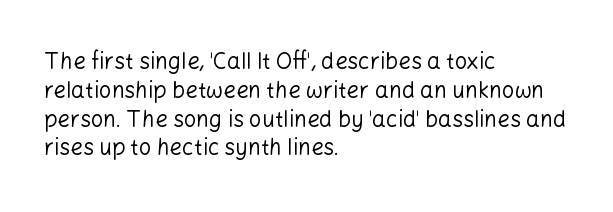
No extra ink here — the face is not bold. The ragged edge is on the right, which tells us the setting is flush left. Decoration check: the copy has no underline. Between one letter and the next there's only the usual sliver of space. No italicization has been applied; the sample stays upright. Successive baselines arrive at the customary interval.
